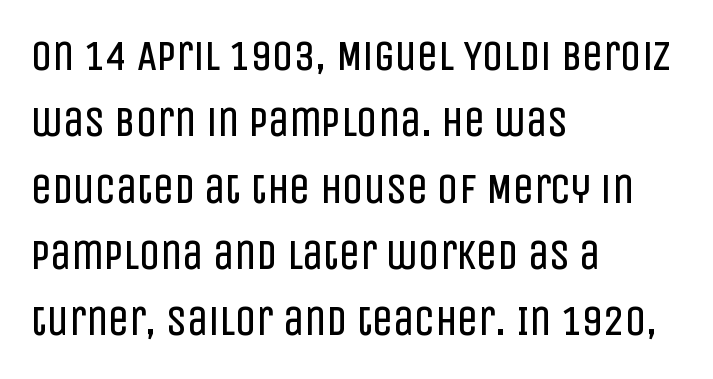
The designer left line spacing at the default. Check the space under the baseline: it is left empty. In terms of letterform style, serifs are entirely absent. The tracking reads as untouched default to a designer's eye. A typesetter would call this proportional, since set widths differ per character.
